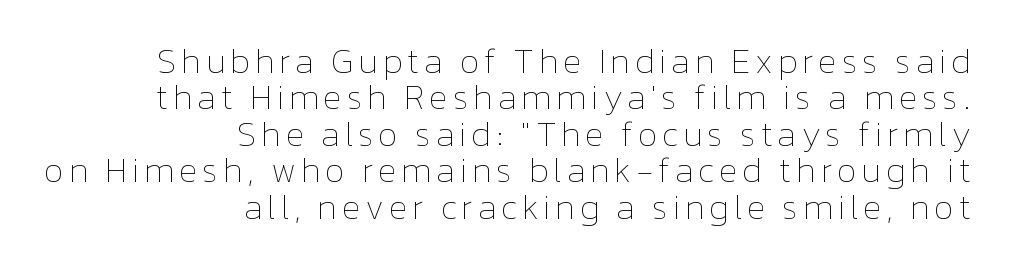
Q: Is the text bold? A: No.
Q: Is the text italic (slanted)? A: No, it is upright.
Q: Is the text underlined? A: No.
Q: How is the paragraph aligned? A: Right-aligned.
Q: Is the spacing between lines tight, normal or loose? A: Tight.
Q: Width (condensed, normal, or wide)? A: Normal.
Q: Stroke contrast? A: Low.
Q: x-height? A: Medium.
Q: Monospaced? A: No.
